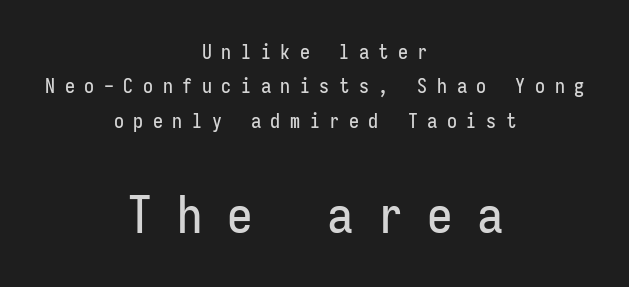
The image shows 51 px condensed sans-serif type, upright, monospaced; set centered, line spacing 1.72x, unusually wide letter spacing (+0.48 em), not underlined; the second (bottom) block is 2.55x larger; low stroke contrast and a medium x-height.
